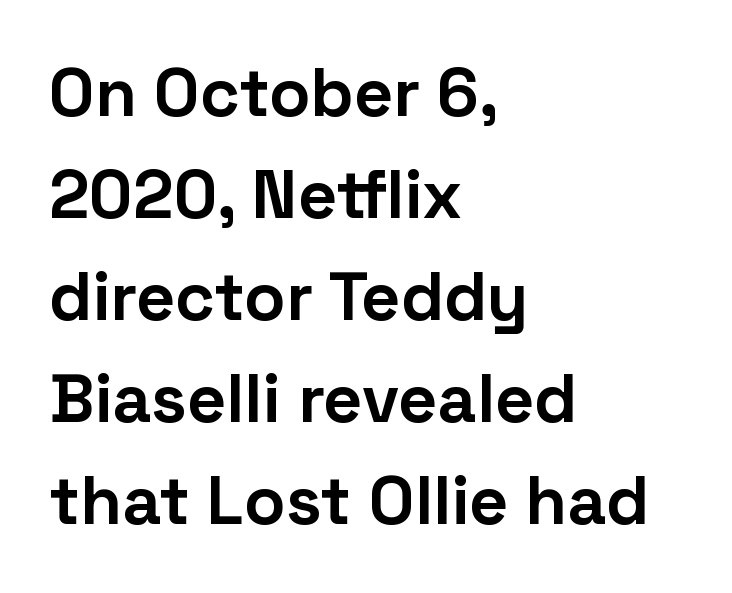
Q: Is the text bold? A: Yes.
Q: Is the text italic (slanted)? A: No, it is upright.
Q: Is the typeface a serif or a sans-serif typeface? A: Sans-serif.
Q: Is the text underlined? A: No.
Q: How is the paragraph aligned? A: Left-aligned.
Q: Is the spacing between letters normal or unusually wide? A: Normal.
Q: Is the spacing between lines tight, normal or loose? A: Normal.
Q: Width (condensed, normal, or wide)? A: Normal.
Q: Stroke contrast? A: Low.
Q: x-height? A: Medium.
Q: Monospaced? A: No.
